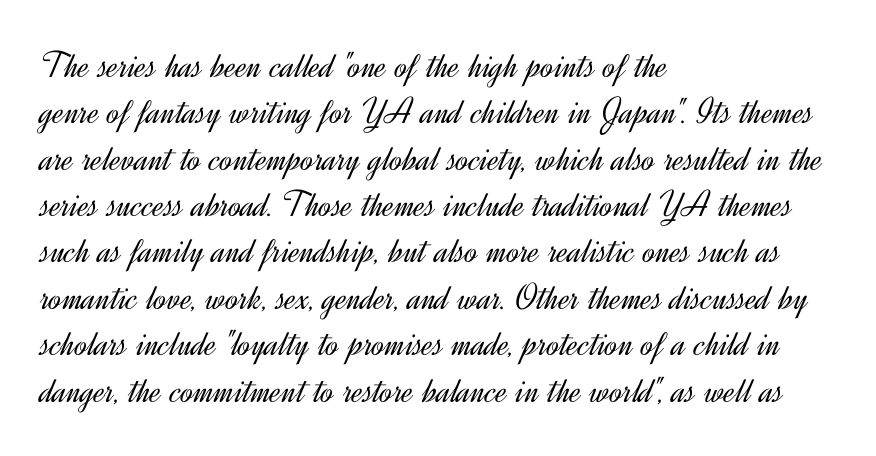
{"serif": "no", "bold": "no", "weight": "light", "width": "normal", "x_height": "small", "monospaced": "no", "underline": "no", "align": "left", "line_spacing_ratio": 1.22, "letter_spacing": "normal", "letter_spacing_em": 0.0, "glyph_px": 38}
